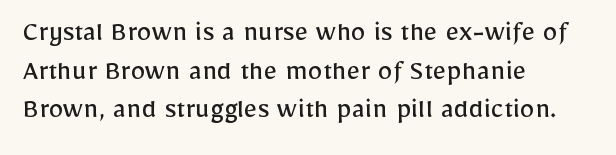
Classification — sans serif. The line texture is even and compact thanks to regular tracking. No italicization has been applied; the sample stays upright. Has an underline been added? It has not.
